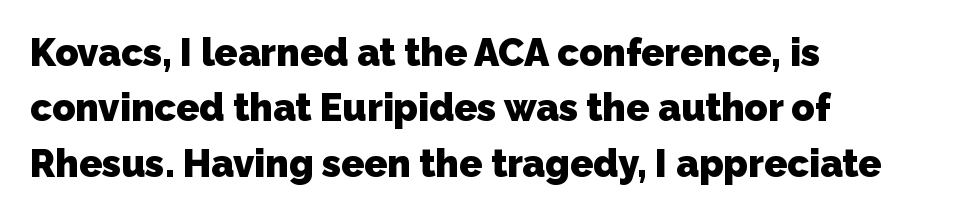
The image shows 38 px heavy sans-serif type; set left-aligned, normal line spacing (1.46x), normal letter spacing, not underlined; low stroke contrast and a medium x-height.
